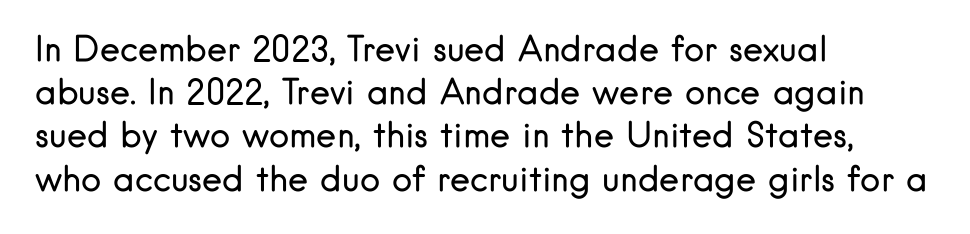
Look at the tracking — it's just the regular setting, nothing added. Descenders hang freely into open space. The text was rendered using a sans face with plain stroke endings. Ascenders rise straight up at ninety degrees.
